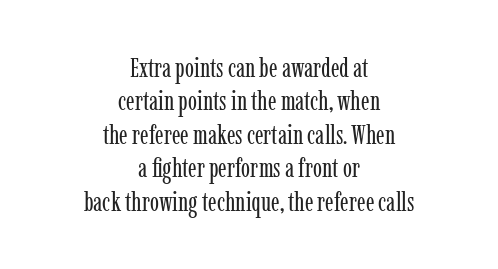
Q: Is the text bold? A: No.
Q: Is the text italic (slanted)? A: No, it is upright.
Q: Is the text underlined? A: No.
Q: How is the paragraph aligned? A: Centered.
Q: Is the spacing between letters normal or unusually wide? A: Normal.
